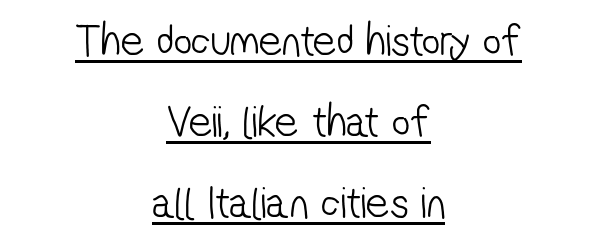
Grotesque or geometric, the face here clearly has no serifs. Caption: multi-line text, centered on the measure. The rendering uses natural spacing where letterforms have individual widths. Caption: lettering with a line underneath. Nobody touched the tracking dial on this one.
